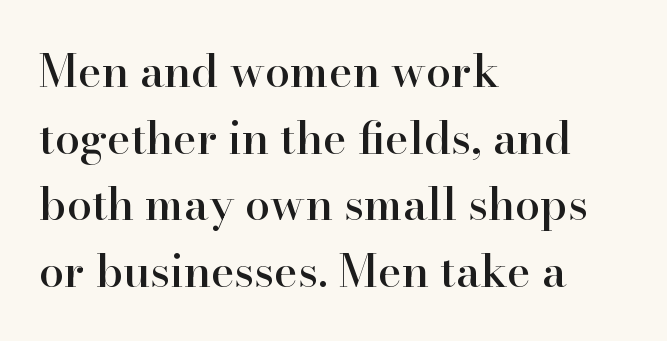
Students, note that the glyphs here touch the page at normal intervals. Character widths vary here, with narrow letters taking less room than wide ones. A roman cut, with each character standing at attention. Reading down the block, your eye returns to a fixed left position each line.
